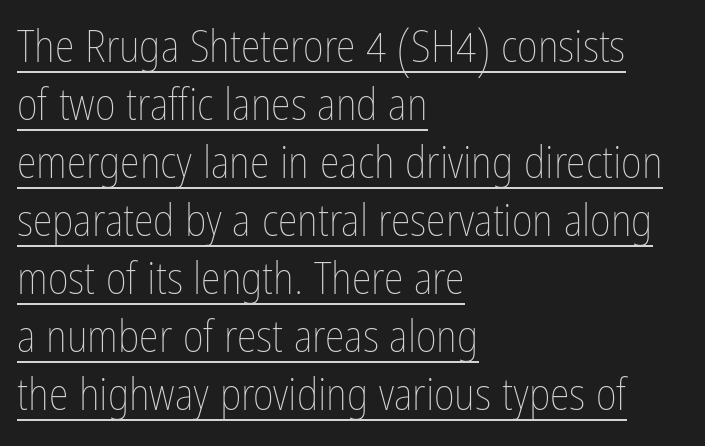
The lettering holds an erect, upright posture throughout. Caption: standard tracking, unaltered. Looks like regular typesetting: each glyph gets only the width it needs. Regular leading. No chunkiness to these letters — they're not bold.
